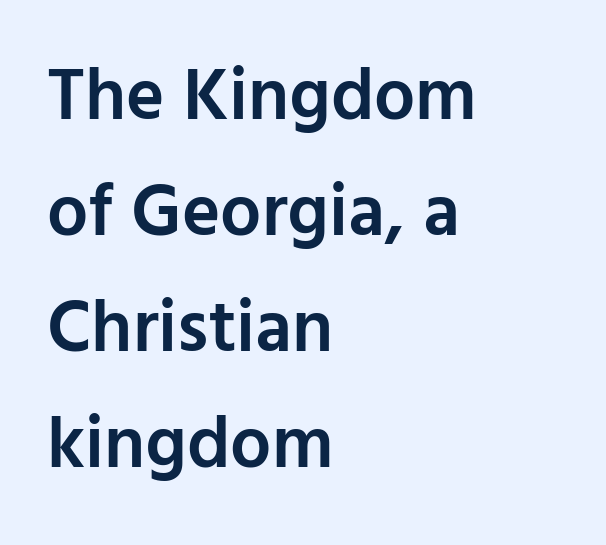
Typeset ragged right — the left edge is the straight one. Stems and bowls a touch heavier than normal — semibold. This rendering leaves character spacing at its baseline value. Every character sits straight up, as roman type does. Lines of text with bare space underneath. You could not count columns in this text — the font is proportionally spaced.
